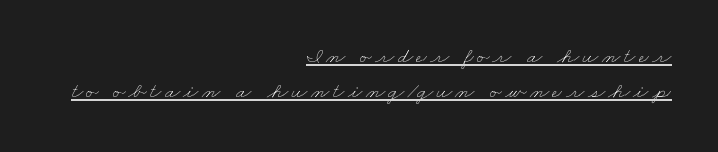
{"bold": "no", "underline": "yes", "align": "right", "line_spacing": "normal", "line_spacing_ratio": 1.58, "glyph_px": 22}
